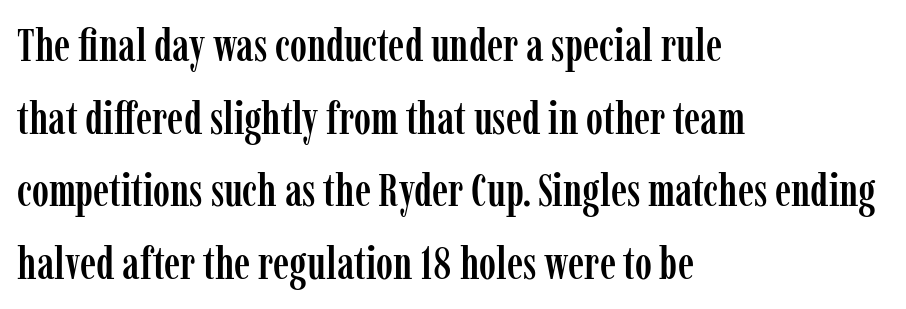
The image shows 46 px condensed serif type, upright; set left-aligned, normal line spacing (1.58x), normal letter spacing, not underlined; low stroke contrast and a medium x-height.
